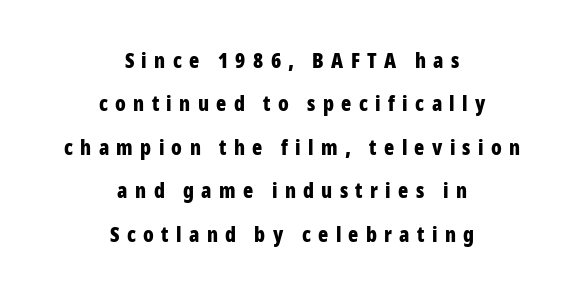
Q: Is the text bold? A: Yes.
Q: Is the text italic (slanted)? A: No, it is upright.
Q: Is the text underlined? A: No.
Q: How is the paragraph aligned? A: Centered.
Q: Is the spacing between letters normal or unusually wide? A: Unusually wide.
Q: Is the spacing between lines tight, normal or loose? A: Loose.
